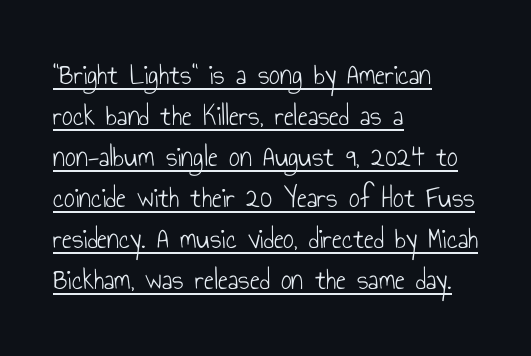
{"serif": "no", "italic": "no", "bold": "no", "weight": "light", "width": "condensed", "stroke_contrast": "low", "x_height": "small", "monospaced": "no", "underline": "yes", "align": "left", "line_spacing": "normal", "line_spacing_ratio": 1.37, "letter_spacing": "normal", "letter_spacing_em": 0.0, "glyph_px": 30}
